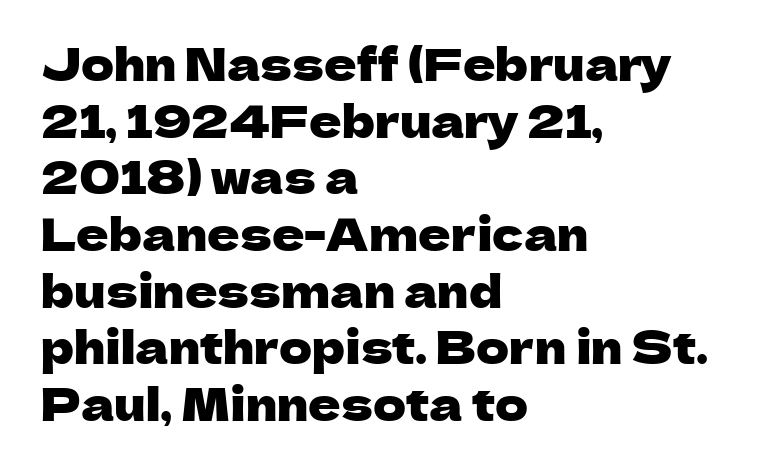
The image shows 45 px sans-serif type, upright; set left-aligned, normal line spacing (1.26x), normal letter spacing, not underlined; low stroke contrast and a medium x-height.
